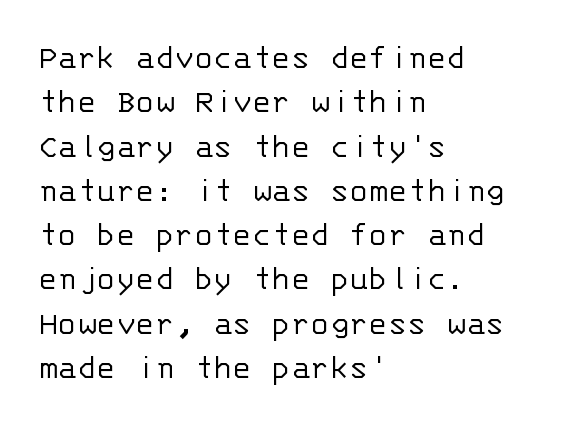
{"serif": "no", "italic": "no", "bold": "no", "weight": "light", "width": "normal", "stroke_contrast": "low", "x_height": "large", "monospaced": "yes", "underline": "no", "align": "left", "line_spacing_ratio": 1.23, "letter_spacing": "normal", "letter_spacing_em": 0.0, "glyph_px": 36}
